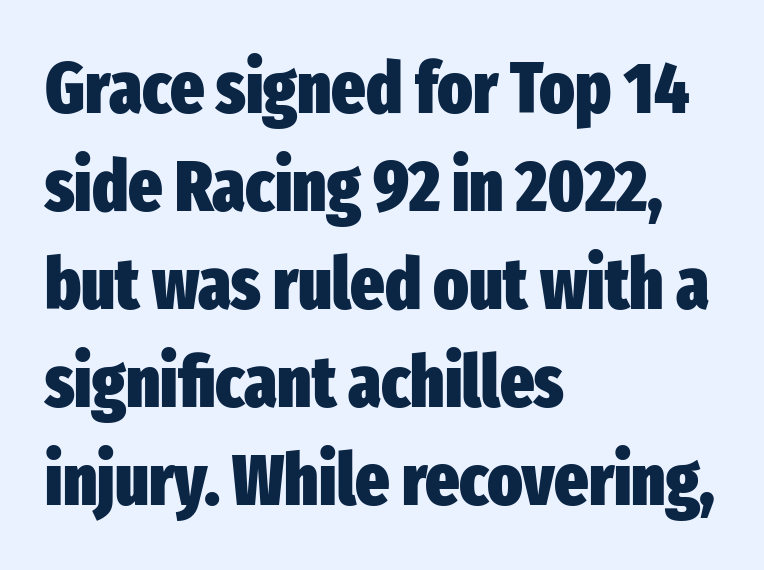
{"serif": "no", "italic": "no", "bold": "yes", "weight": "heavy", "width": "condensed", "stroke_contrast": "low", "x_height": "medium", "monospaced": "no", "underline": "no", "align": "left", "line_spacing": "normal", "line_spacing_ratio": 1.36, "letter_spacing": "normal", "letter_spacing_em": 0.0, "glyph_px": 72}
